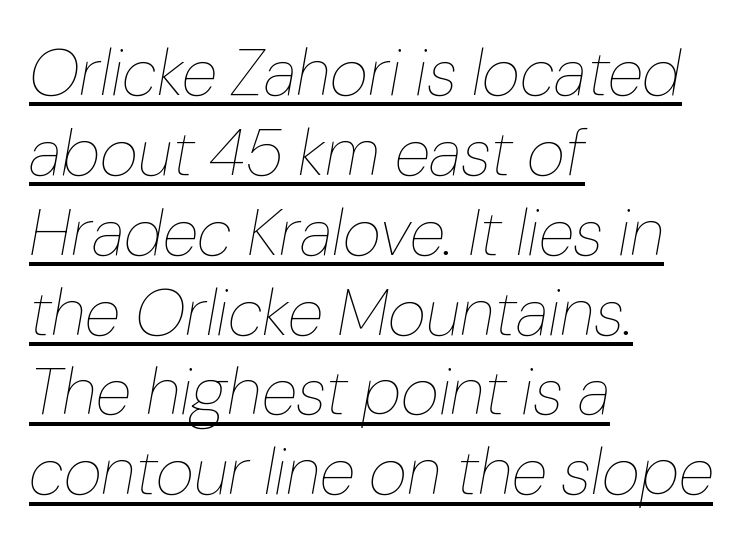
Q: Is the text bold? A: No.
Q: Is the text italic (slanted)? A: Yes, it leans right by about 10 degrees.
Q: Is the text underlined? A: Yes.
Q: How is the paragraph aligned? A: Left-aligned.
Q: Is the spacing between letters normal or unusually wide? A: Normal.
Q: Width (condensed, normal, or wide)? A: Normal.
Q: Stroke contrast? A: Low.
Q: x-height? A: Medium.
Q: Monospaced? A: No.
